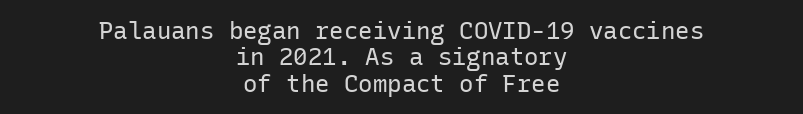
Italic? Not at all — the glyphs are vertical. The strip under each line holds only bare page. No heavy texture on the line: the type isn't bold. Cramped leading. The rendering positions every line midway between the sides.
